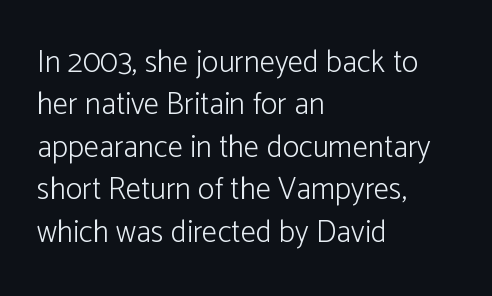
The typesetter chose a ragged-right arrangement here. The letters advance in unequal steps, a hallmark of proportional type. Posture: vertical. Descenders hang freely into open space.
